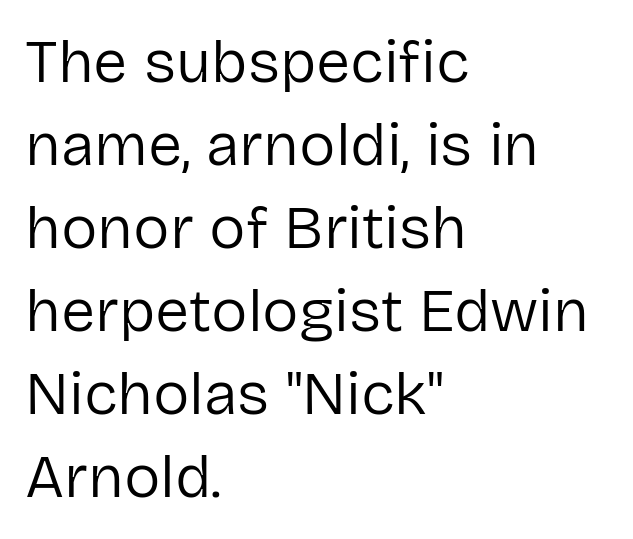
{"serif": "no", "italic": "no", "bold": "no", "weight": "regular", "width": "normal", "stroke_contrast": "low", "x_height": "medium", "monospaced": "no", "underline": "no", "align": "left", "line_spacing": "normal", "line_spacing_ratio": 1.36, "letter_spacing": "normal", "letter_spacing_em": 0.0, "glyph_px": 61}
